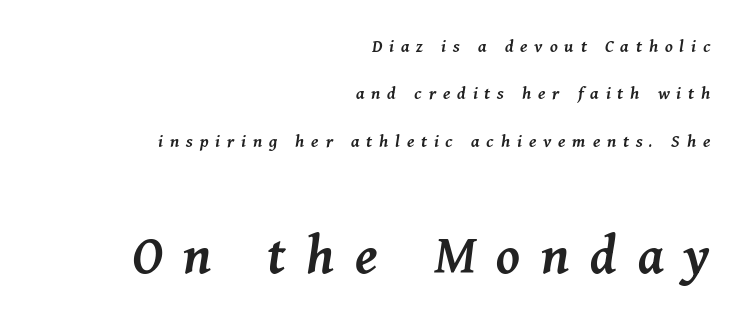
The image shows 58 px semibold type, italic (leaning right); set right-aligned, loose line spacing (2.5x), unusually wide letter spacing (+0.36 em), not underlined; the second (bottom) block is 3.05x larger; medium stroke contrast and a medium x-height.
